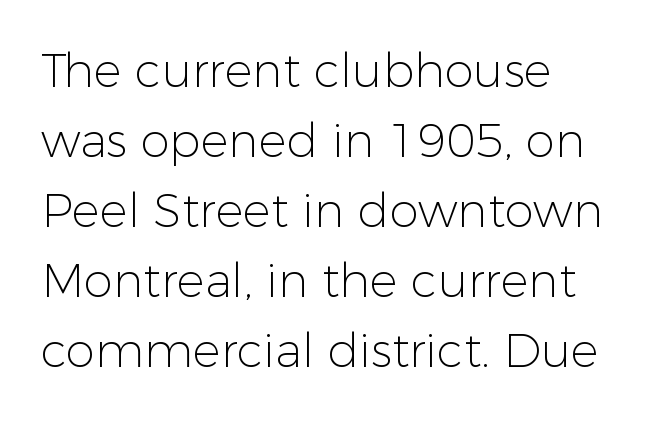
Regarding leading, the lines here are spaced in the standard way. Letterform terminals end flat and unadorned throughout the passage. Every character sits straight up, as roman type does. The rendering uses natural spacing where letterforms have individual widths.
